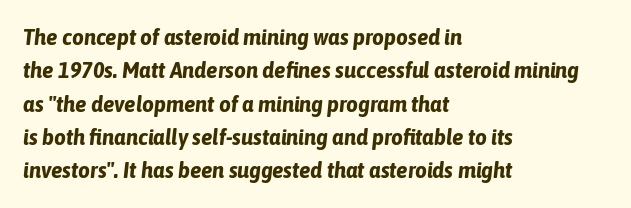
The image shows 23 px bold type, italic (leaning right); set left-aligned, normal line spacing (1.45x), normal letter spacing, not underlined.
